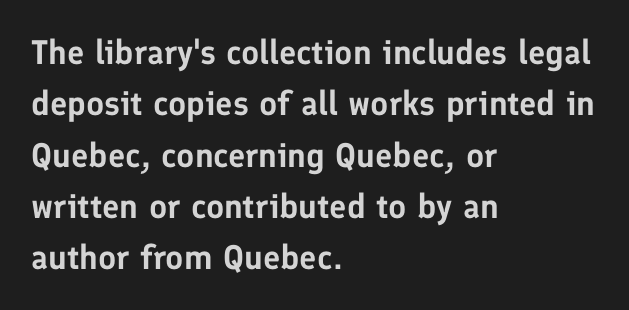
Posture: vertical. This sample keeps an unexceptional amount of space between lines. Grotesque or geometric, the face here clearly has no serifs. Looks like regular typesetting: each glyph gets only the width it needs.
